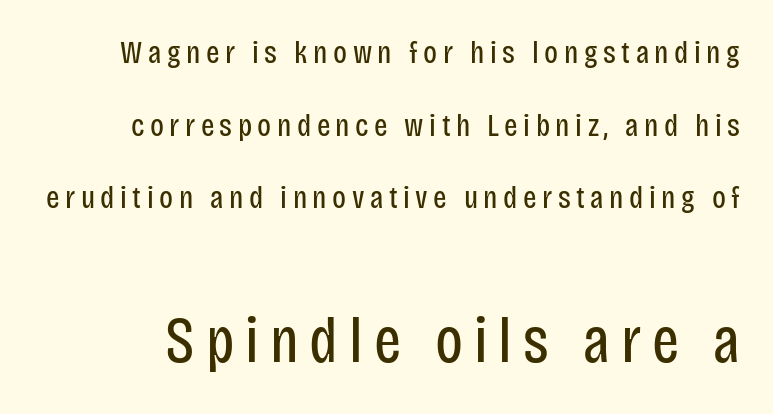
Q: Is the text bold? A: No.
Q: Is the text italic (slanted)? A: No, it is upright.
Q: Is the typeface a serif or a sans-serif typeface? A: Sans-serif.
Q: Is the text underlined? A: No.
Q: Is the spacing between lines tight, normal or loose? A: Loose.
Q: Which block of text is set in a larger size, the first (top) or the second (bottom)? A: The second (bottom) one.
Q: Width (condensed, normal, or wide)? A: Condensed.
Q: Stroke contrast? A: Low.
Q: x-height? A: Large.
Q: Monospaced? A: No.
